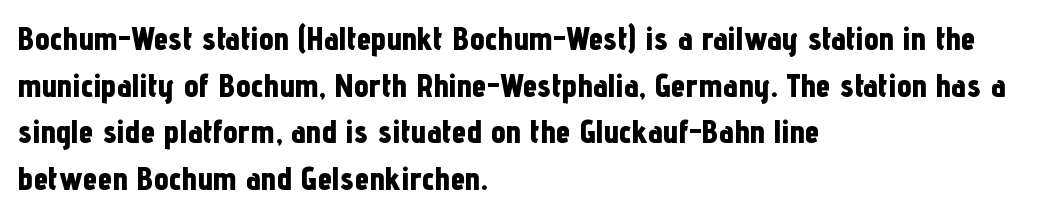
{"serif": "no", "italic": "no", "bold": "yes", "weight": "bold", "width": "condensed", "stroke_contrast": "low", "x_height": "medium", "monospaced": "no", "underline": "no", "align": "left", "line_spacing": "normal", "line_spacing_ratio": 1.41, "letter_spacing": "normal", "letter_spacing_em": 0.0, "glyph_px": 33}
